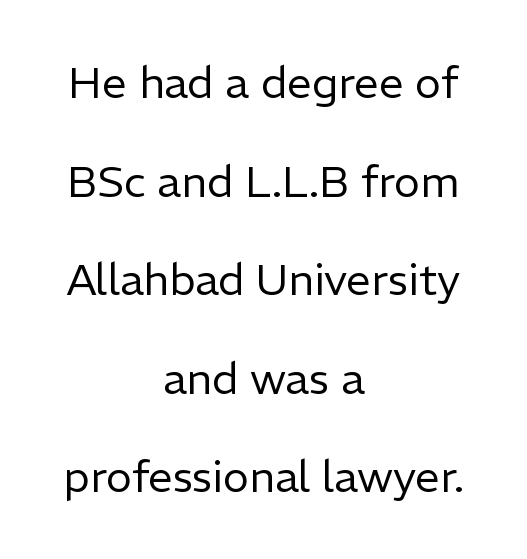
The horizontal fit of the characters is conventional and even. Notice how the passage keeps no hard edge, just a central spine. You can tell it's not italic because the verticals are truly vertical. This sample trades compactness for vertical openness between lines. These lines are composed in type without serifs.
